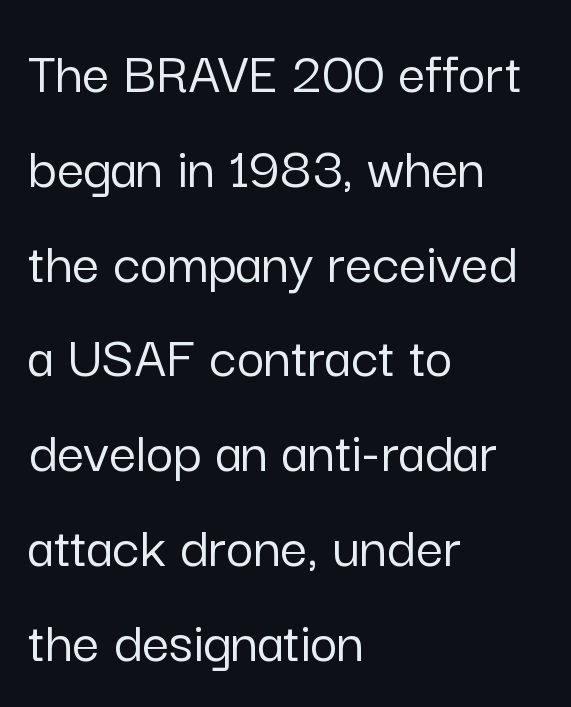
The image shows 60 px sans-serif type, upright; set left-aligned, normal line spacing (1.58x), normal letter spacing, not underlined; low stroke contrast and a medium x-height.
